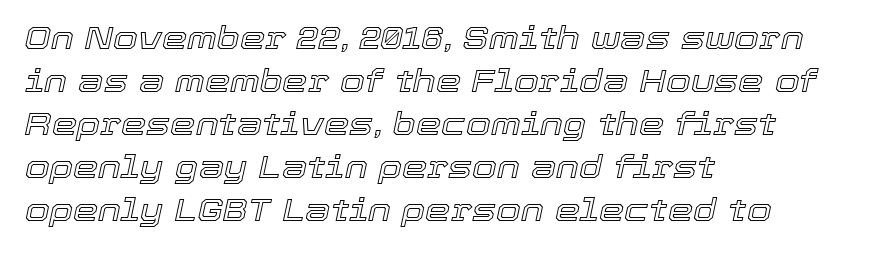
Spacing verdict: proportional, widths tailored to each character. The rows are spaced the way most documents space them. A student would call this left alignment; a typographer would say flush left, rag right. Emphasis-style slanted type is in use.
